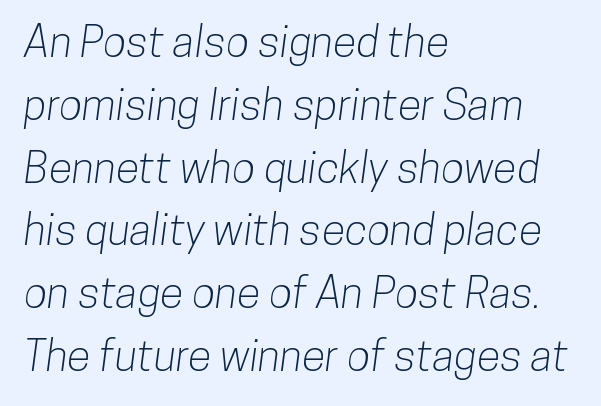
Spacing verdict: proportional, widths tailored to each character. These lines stack with their left ends in a neat column. In terms of leading, this rendering sits right in the middle. Bare-footed words on every line.
